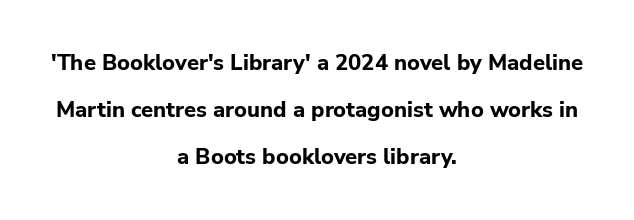
Q: Is the text bold? A: Yes.
Q: Is the text italic (slanted)? A: No, it is upright.
Q: Is the text underlined? A: No.
Q: How is the paragraph aligned? A: Centered.
Q: Is the spacing between letters normal or unusually wide? A: Normal.
Q: Is the spacing between lines tight, normal or loose? A: Loose.
